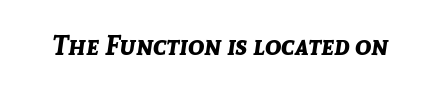
{"italic": "yes", "lean": "right", "slant_degrees": 8, "bold": "yes", "underline": "no", "letter_spacing": "normal", "letter_spacing_em": 0.0, "glyph_px": 27}
